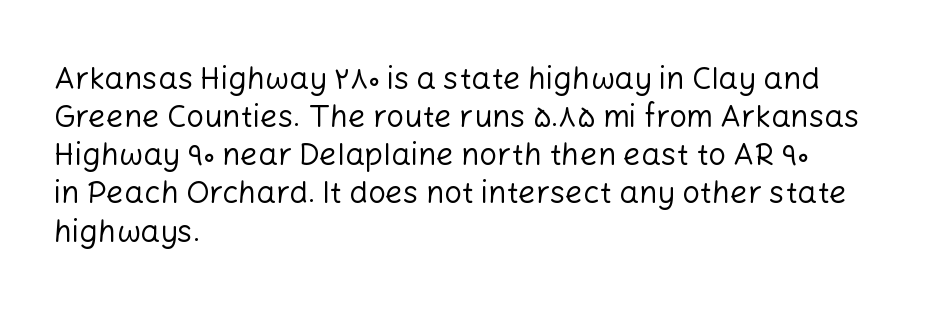
{"serif": "no", "italic": "no", "bold": "no", "weight": "regular", "width": "normal", "stroke_contrast": "low", "x_height": "medium", "monospaced": "no", "underline": "no", "align": "left", "line_spacing_ratio": 1.23, "letter_spacing": "normal", "letter_spacing_em": 0.0, "glyph_px": 31}
